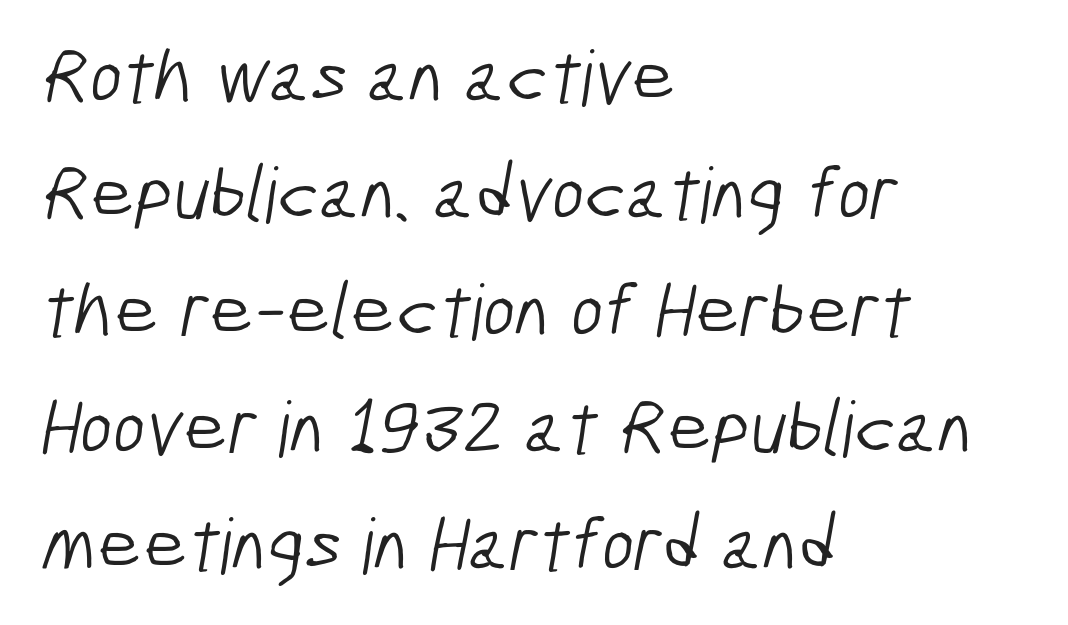
The image shows 77 px light, condensed sans-serif type; set left-aligned, normal line spacing (1.52x), normal letter spacing, not underlined; low stroke contrast and a medium x-height.
